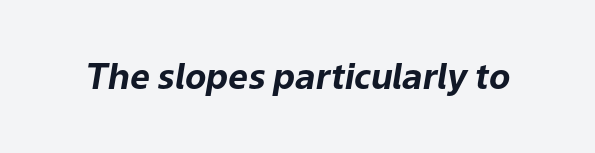
Q: Is the text bold? A: Yes.
Q: Is the text italic (slanted)? A: Yes, it leans right by about 9 degrees.
Q: Is the text underlined? A: No.
Q: Is the spacing between letters normal or unusually wide? A: Normal.
Q: Width (condensed, normal, or wide)? A: Normal.
Q: Stroke contrast? A: Low.
Q: x-height? A: Medium.
Q: Monospaced? A: No.
